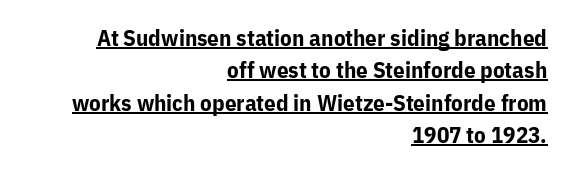
{"italic": "no", "bold": "yes", "underline": "yes", "align": "right", "line_spacing": "normal", "line_spacing_ratio": 1.41, "letter_spacing": "normal", "letter_spacing_em": 0.0, "glyph_px": 23}
